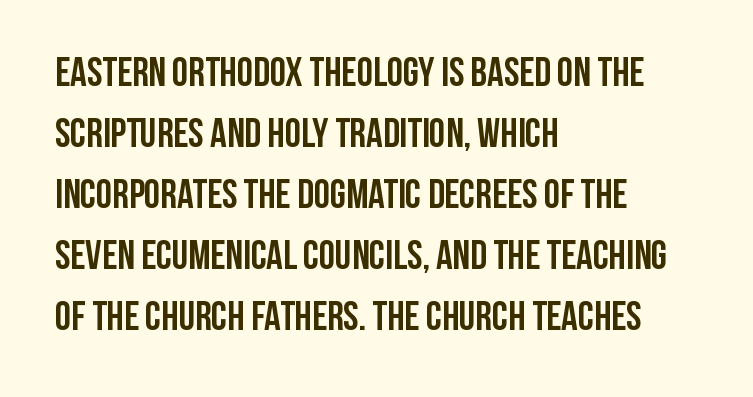
{"serif": "no", "italic": "no", "bold": "yes", "weight": "semibold", "width": "condensed", "stroke_contrast": "low", "x_height": "large", "monospaced": "no", "underline": "no", "align": "left", "line_spacing": "normal", "line_spacing_ratio": 1.49, "letter_spacing": "normal", "letter_spacing_em": 0.0, "glyph_px": 41}
